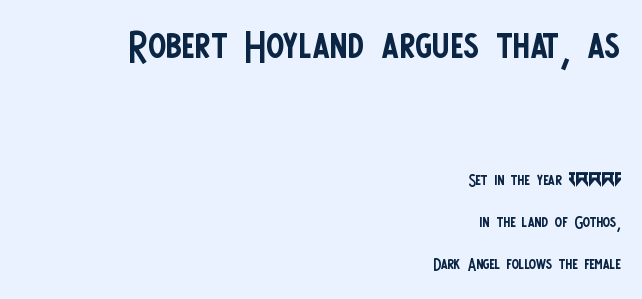
The image shows 55 px regular-weight, condensed sans-serif type, upright; set right-aligned, loose line spacing (1.91x), normal letter spacing, not underlined; the first (top) block is 2.5x larger; low stroke contrast and a large x-height.
